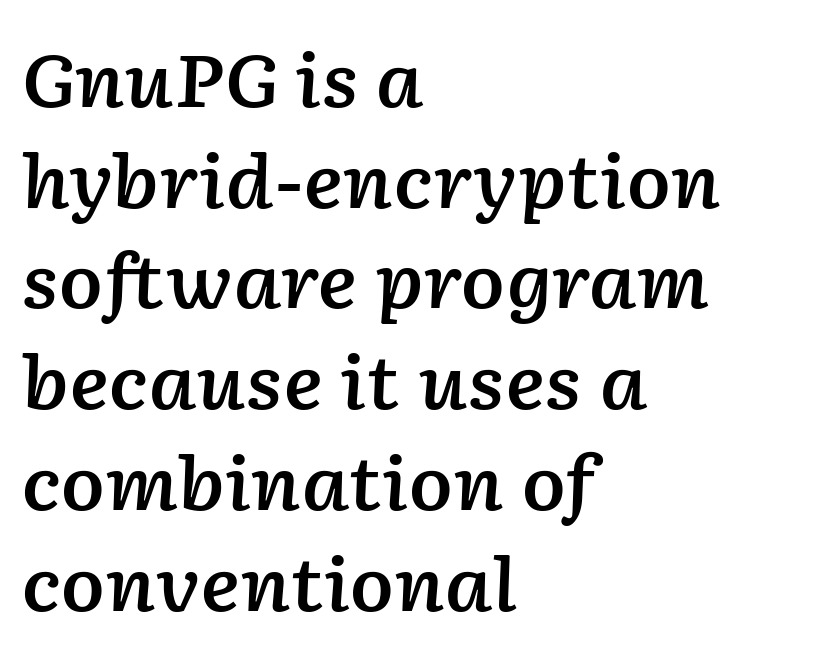
Note the varied advance widths — an 'i' is clearly narrower than an 'm'. Compared with typical paragraphs, the rows here are spaced about the same. The font's italic variant was chosen for this text. A bare baseline throughout the passage. What weight is shown? A semibold, between regular and bold. Which margin do the lines hug? The left one — the right edge is uneven.
